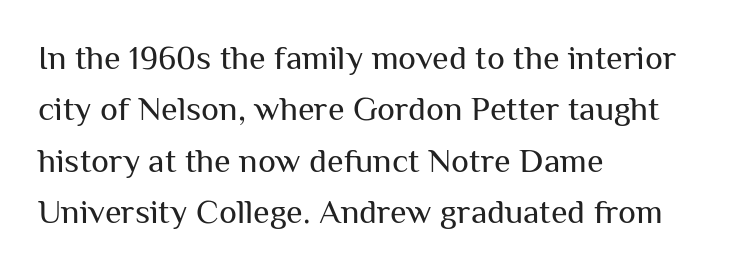
Descenders are the only things crossing below the line. Whoever set this chose a conventional vertical rhythm. Style check: upright. These lines are set flush left with a ragged right edge.
